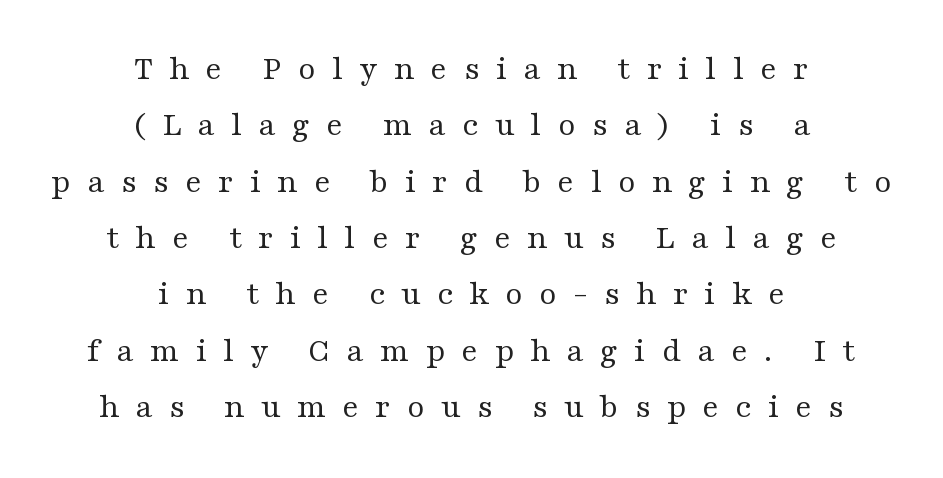
Q: Is the text bold? A: No.
Q: Is the text italic (slanted)? A: No, it is upright.
Q: Is the typeface a serif or a sans-serif typeface? A: Serif.
Q: Is the text underlined? A: No.
Q: How is the paragraph aligned? A: Centered.
Q: Is the spacing between letters normal or unusually wide? A: Unusually wide.
Q: Is the spacing between lines tight, normal or loose? A: Normal.
Q: Width (condensed, normal, or wide)? A: Wide.
Q: Stroke contrast? A: Medium.
Q: x-height? A: Medium.
Q: Monospaced? A: No.
